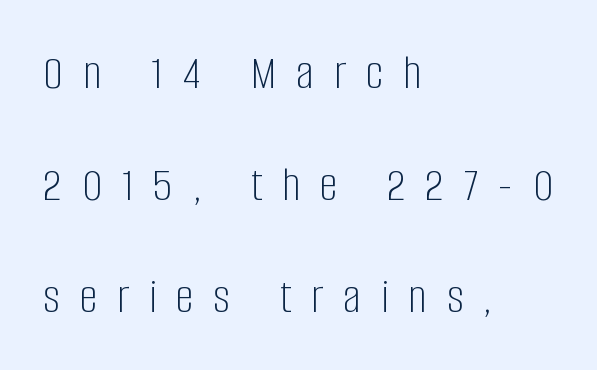
The image shows 50 px light, condensed sans-serif type, upright; set left-aligned, loose line spacing (2.24x), unusually wide letter spacing (+0.4 em), not underlined; low stroke contrast and a large x-height.
